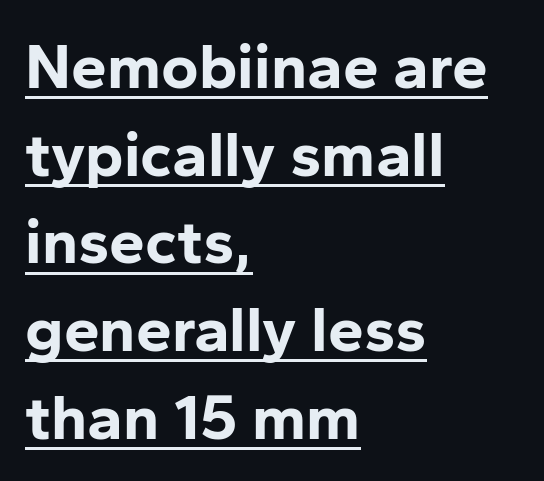
{"serif": "no", "italic": "no", "bold": "yes", "weight": "bold", "width": "normal", "stroke_contrast": "low", "x_height": "medium", "monospaced": "no", "underline": "yes", "align": "left", "line_spacing": "normal", "line_spacing_ratio": 1.37, "letter_spacing": "normal", "letter_spacing_em": 0.0, "glyph_px": 64}
